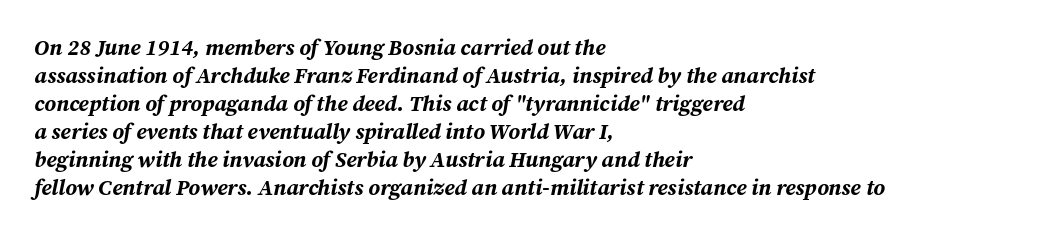
These lines are set flush left with a ragged right edge. Descender tails drop into unmarked territory. Yep, that's italic — everything's leaning. Tracking here is standard; glyphs follow each other at the usual distance.
